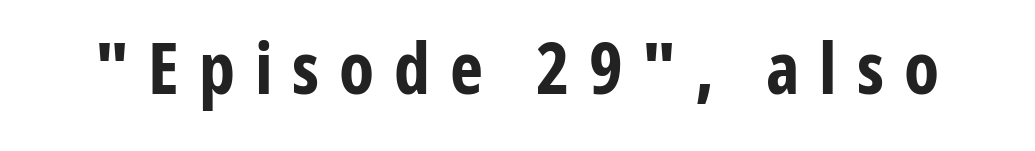
{"serif": "no", "italic": "no", "bold": "yes", "weight": "bold", "width": "condensed", "stroke_contrast": "low", "x_height": "medium", "monospaced": "no", "underline": "no", "letter_spacing": "wide", "letter_spacing_em": 0.28, "glyph_px": 71}
